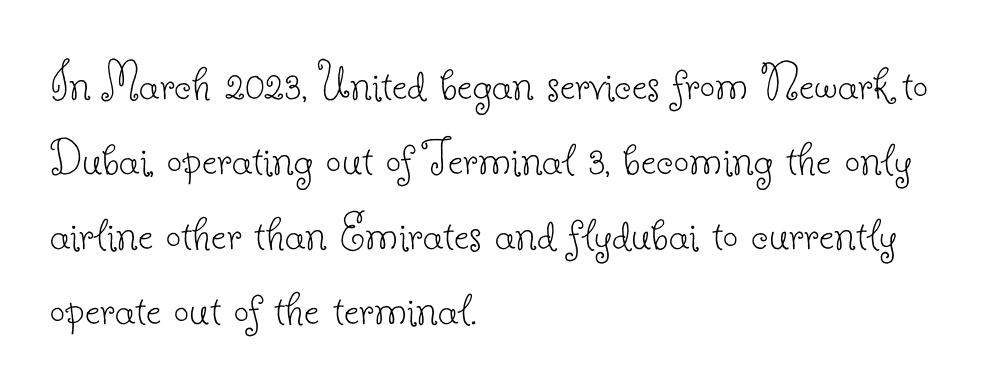
Think of a printed novel: that variable character pitch is what you see here. Decoration check: the copy has no underline. All the whitespace from short lines collects on the right. The font's upright variant was chosen for this text. Weight class: somewhere from thin through regular.
